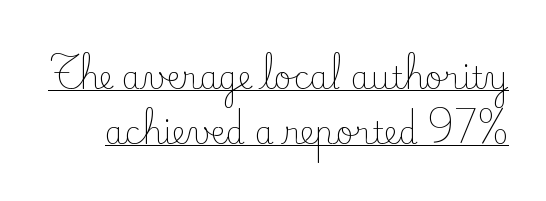
Q: Is the text bold? A: No.
Q: Is the text italic (slanted)? A: No, it is upright.
Q: Is the typeface a serif or a sans-serif typeface? A: Serif.
Q: Is the text underlined? A: Yes.
Q: Is the spacing between letters normal or unusually wide? A: Normal.
Q: Width (condensed, normal, or wide)? A: Normal.
Q: Stroke contrast? A: Low.
Q: x-height? A: Small.
Q: Monospaced? A: No.
